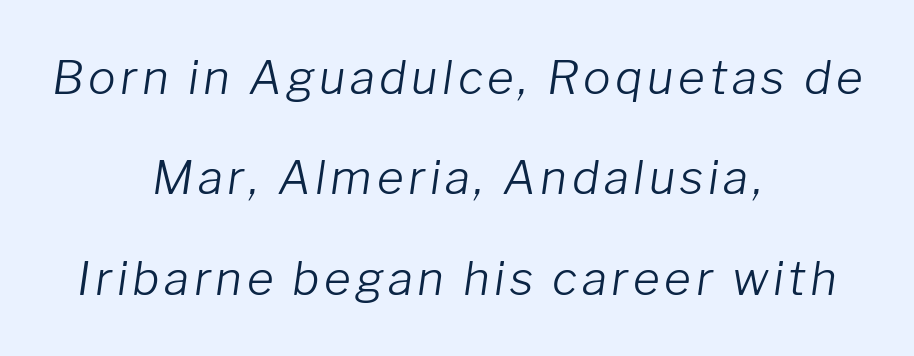
Underlining? Definitely not there. Leftover space on each line is divided equally before and after the words. Characters are canted at an angle relative to the baseline's perpendicular. The passage shown is typed in a proportional face where columns would drift.
